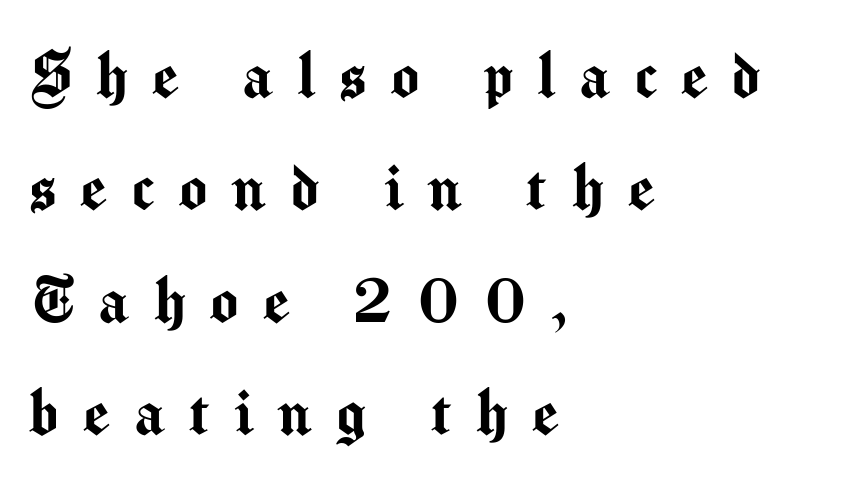
{"serif": "no", "italic": "no", "width": "normal", "stroke_contrast": "medium", "x_height": "medium", "monospaced": "no", "underline": "no", "align": "left", "line_spacing": "normal", "line_spacing_ratio": 1.5, "letter_spacing": "wide", "letter_spacing_em": 0.32, "glyph_px": 75}
